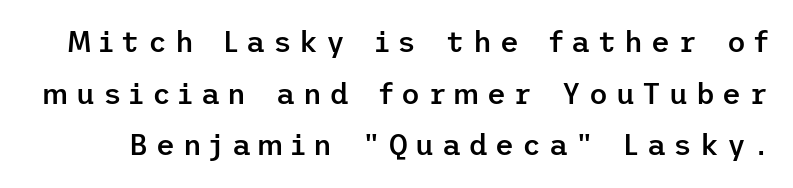
Q: Is the text bold? A: Semi-bold.
Q: Is the text italic (slanted)? A: No, it is upright.
Q: Is the typeface a serif or a sans-serif typeface? A: Sans-serif.
Q: Is the text underlined? A: No.
Q: Is the spacing between letters normal or unusually wide? A: Unusually wide.
Q: Width (condensed, normal, or wide)? A: Normal.
Q: Stroke contrast? A: Low.
Q: x-height? A: Medium.
